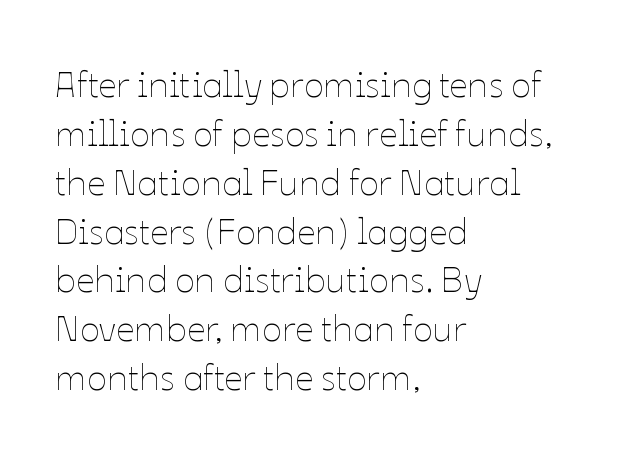
Q: Is the text bold? A: No.
Q: Is the text italic (slanted)? A: No, it is upright.
Q: Is the text underlined? A: No.
Q: How is the paragraph aligned? A: Left-aligned.
Q: Is the spacing between letters normal or unusually wide? A: Normal.
Q: Is the spacing between lines tight, normal or loose? A: Normal.
Q: Width (condensed, normal, or wide)? A: Normal.
Q: Stroke contrast? A: Low.
Q: x-height? A: Medium.
Q: Monospaced? A: No.
